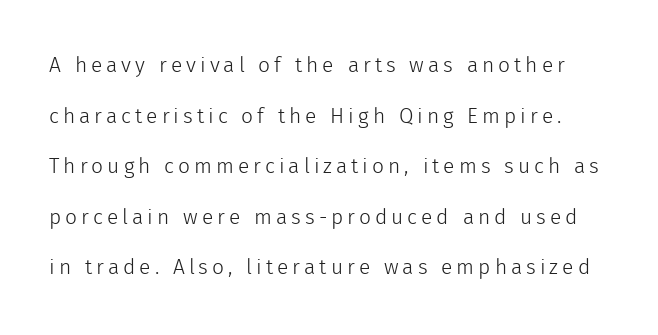
{"italic": "no", "bold": "no", "underline": "no", "line_spacing": "loose", "line_spacing_ratio": 2.41, "glyph_px": 21}
